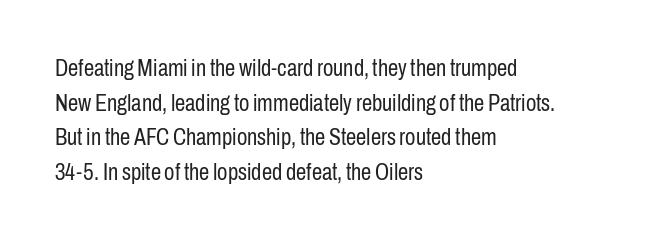
The image shows 23 px text type, upright; set left-aligned, normal line spacing (1.51x), normal letter spacing, not underlined.
